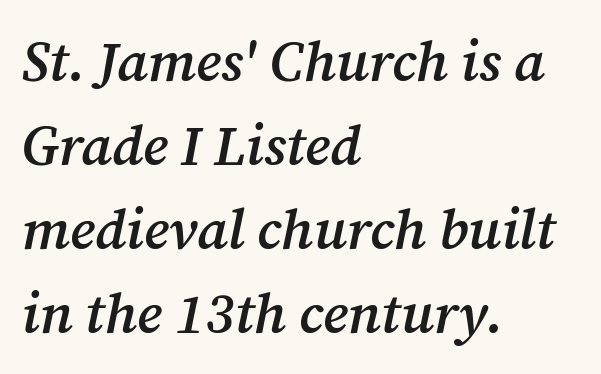
{"serif": "yes", "italic": "yes", "lean": "right", "slant_degrees": 12, "bold": "semi", "weight": "semibold", "width": "normal", "stroke_contrast": "medium", "x_height": "medium", "monospaced": "no", "underline": "no", "align": "left", "line_spacing": "normal", "line_spacing_ratio": 1.5, "letter_spacing": "normal", "letter_spacing_em": 0.0, "glyph_px": 56}
